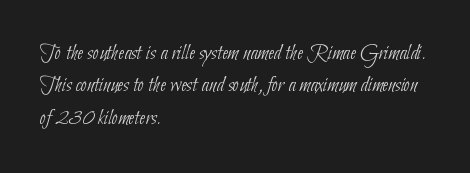
Q: Is the text bold? A: No.
Q: Is the text underlined? A: No.
Q: How is the paragraph aligned? A: Left-aligned.
Q: Is the spacing between letters normal or unusually wide? A: Normal.
Q: Is the spacing between lines tight, normal or loose? A: Normal.
